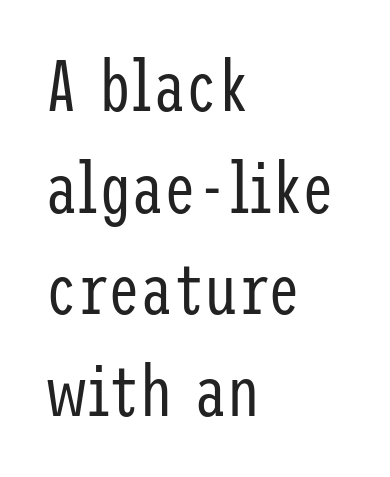
{"serif": "no", "italic": "no", "bold": "no", "weight": "regular", "width": "condensed", "stroke_contrast": "low", "x_height": "medium", "underline": "no", "align": "left", "line_spacing": "normal", "line_spacing_ratio": 1.41, "letter_spacing": "normal", "letter_spacing_em": 0.0, "glyph_px": 72}
